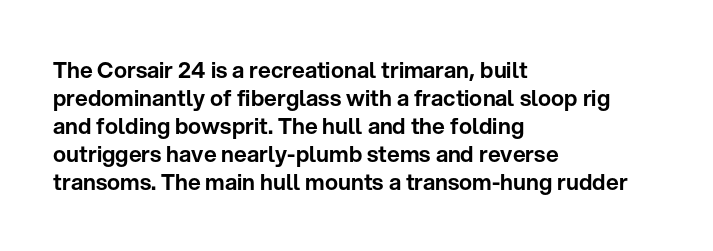
In terms of leading, this rendering sits right in the middle. Do the letters lean? They stand straight. These lines stack with their left ends in a neat column. The zone under the glyphs is completely vacant. The letters sit at their default tracking, neither squeezed nor spread.
